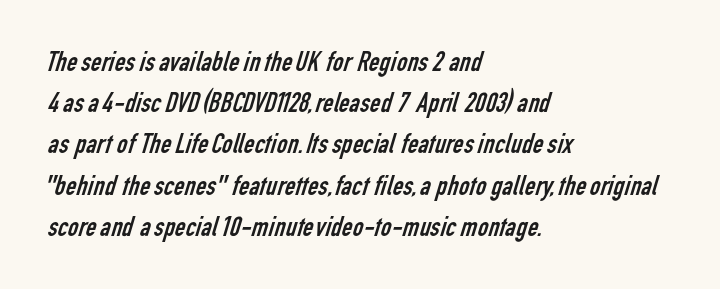
{"serif": "no", "bold": "no", "weight": "regular", "width": "condensed", "stroke_contrast": "low", "x_height": "medium", "monospaced": "no", "underline": "no", "align": "left", "line_spacing": "normal", "line_spacing_ratio": 1.42, "letter_spacing": "normal", "letter_spacing_em": 0.0, "glyph_px": 29}
